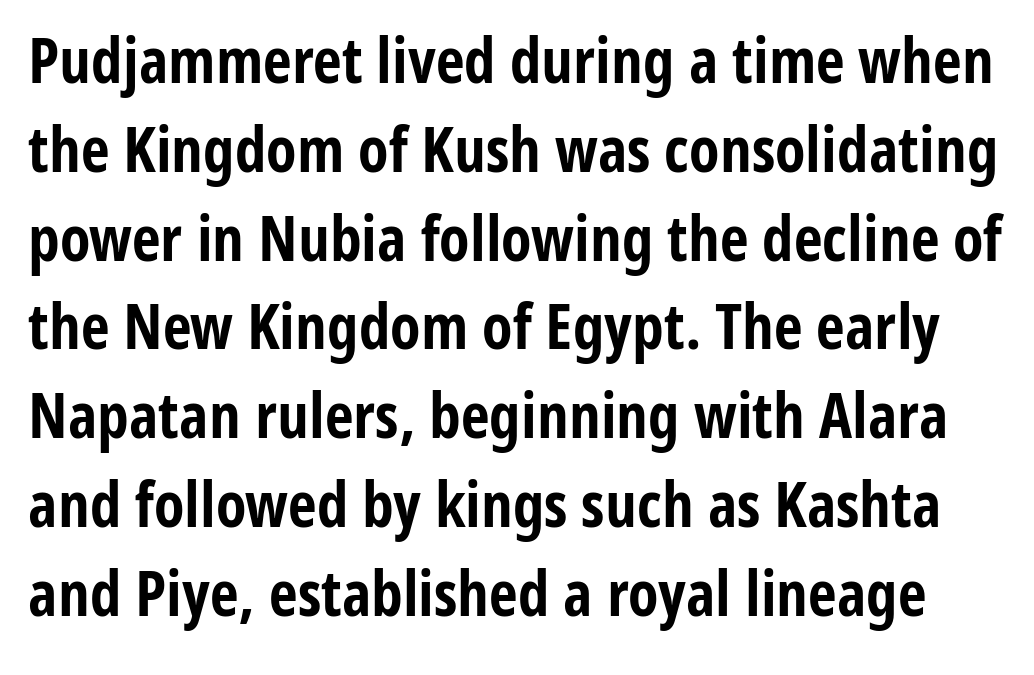
Q: Is the text bold? A: Yes.
Q: Is the text italic (slanted)? A: No, it is upright.
Q: Is the typeface a serif or a sans-serif typeface? A: Sans-serif.
Q: Is the text underlined? A: No.
Q: Is the spacing between letters normal or unusually wide? A: Normal.
Q: Is the spacing between lines tight, normal or loose? A: Normal.
Q: Width (condensed, normal, or wide)? A: Condensed.
Q: Stroke contrast? A: Low.
Q: x-height? A: Medium.
Q: Monospaced? A: No.
